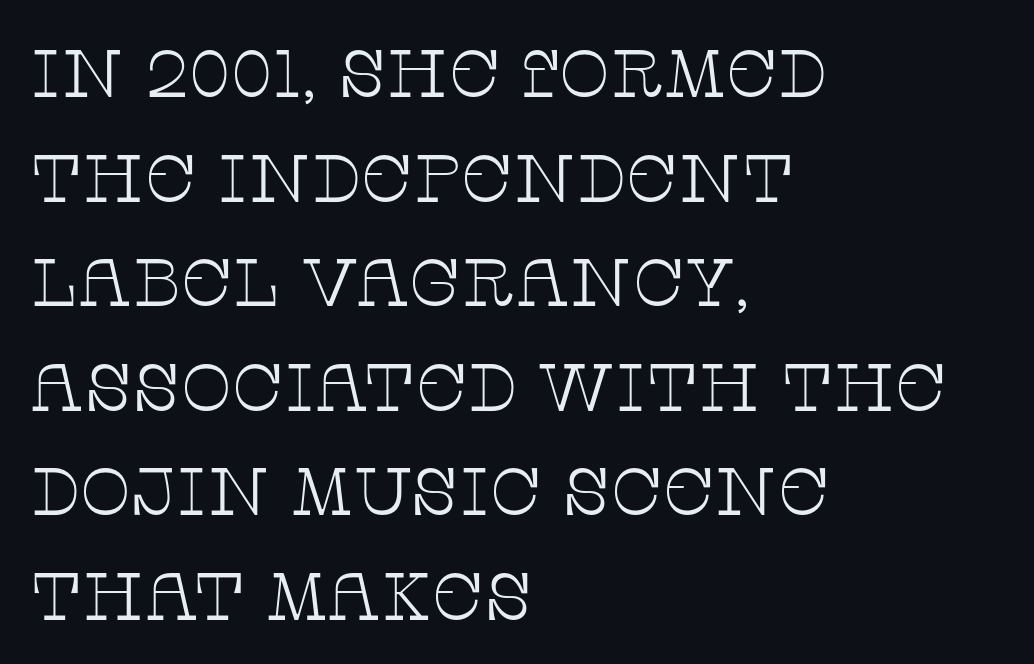
{"serif": "yes", "italic": "no", "bold": "no", "weight": "thin", "width": "wide", "stroke_contrast": "low", "x_height": "large", "monospaced": "no", "underline": "no", "align": "left", "line_spacing": "normal", "line_spacing_ratio": 1.56, "letter_spacing": "normal", "letter_spacing_em": 0.0, "glyph_px": 67}
